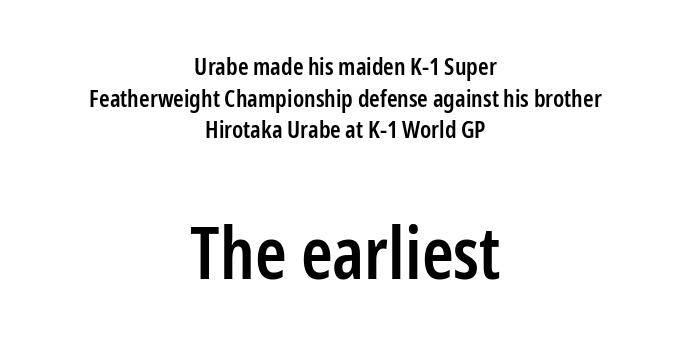
Q: Is the text bold? A: Semi-bold.
Q: Is the text italic (slanted)? A: No, it is upright.
Q: Is the typeface a serif or a sans-serif typeface? A: Sans-serif.
Q: Is the text underlined? A: No.
Q: How is the paragraph aligned? A: Centered.
Q: Is the spacing between letters normal or unusually wide? A: Normal.
Q: Is the spacing between lines tight, normal or loose? A: Normal.
Q: Which block of text is set in a larger size, the first (top) or the second (bottom)? A: The second (bottom) one.
Q: Width (condensed, normal, or wide)? A: Condensed.
Q: Stroke contrast? A: Low.
Q: x-height? A: Medium.
Q: Monospaced? A: No.
